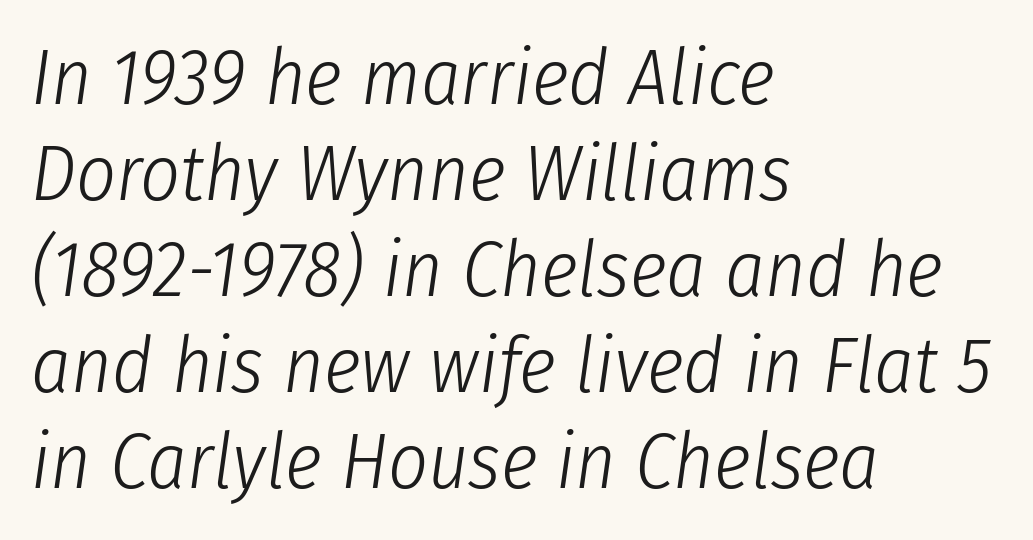
Q: Is the text bold? A: No.
Q: Is the text italic (slanted)? A: Yes, it leans right by about 8 degrees.
Q: Is the text underlined? A: No.
Q: How is the paragraph aligned? A: Left-aligned.
Q: Is the spacing between letters normal or unusually wide? A: Normal.
Q: Width (condensed, normal, or wide)? A: Condensed.
Q: Stroke contrast? A: Low.
Q: x-height? A: Medium.
Q: Monospaced? A: No.
